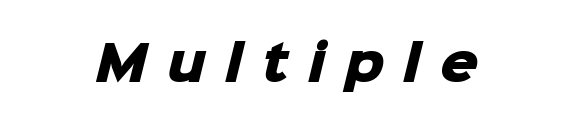
Q: Is the text bold? A: Yes.
Q: Is the typeface a serif or a sans-serif typeface? A: Sans-serif.
Q: Is the text underlined? A: No.
Q: Is the spacing between letters normal or unusually wide? A: Unusually wide.
Q: Width (condensed, normal, or wide)? A: Normal.
Q: Stroke contrast? A: Low.
Q: x-height? A: Medium.
Q: Monospaced? A: No.
